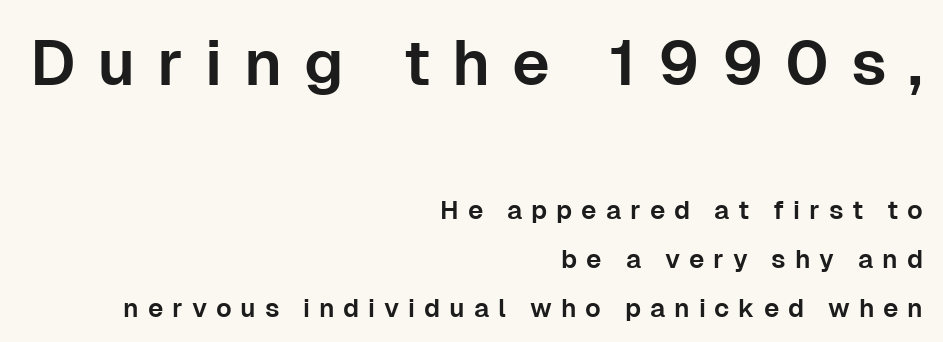
Q: Is the text italic (slanted)? A: No, it is upright.
Q: Is the typeface a serif or a sans-serif typeface? A: Sans-serif.
Q: Is the text underlined? A: No.
Q: How is the paragraph aligned? A: Right-aligned.
Q: Is the spacing between letters normal or unusually wide? A: Unusually wide.
Q: Which block of text is set in a larger size, the first (top) or the second (bottom)? A: The first (top) one.
Q: Width (condensed, normal, or wide)? A: Normal.
Q: Stroke contrast? A: Low.
Q: x-height? A: Medium.
Q: Monospaced? A: No.
